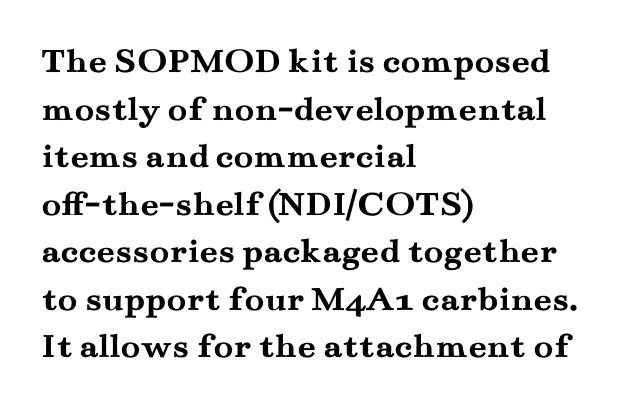
Check where the strokes stop: tiny serifs finish them off. Looks like regular typesetting: each glyph gets only the width it needs. Posture: straight, roman, zero tilt. The sample has been set heavy, in full bold. Observe the ordinary spacing: letters are neighbours, not strangers.
